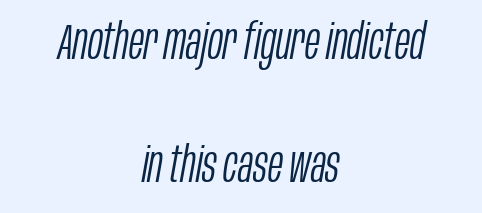
Q: Is the text bold? A: No.
Q: Is the text italic (slanted)? A: Yes, it leans right by about 10 degrees.
Q: Is the text underlined? A: No.
Q: How is the paragraph aligned? A: Centered.
Q: Is the spacing between letters normal or unusually wide? A: Normal.
Q: Is the spacing between lines tight, normal or loose? A: Loose.
Q: Width (condensed, normal, or wide)? A: Condensed.
Q: Stroke contrast? A: Low.
Q: x-height? A: Large.
Q: Monospaced? A: No.
